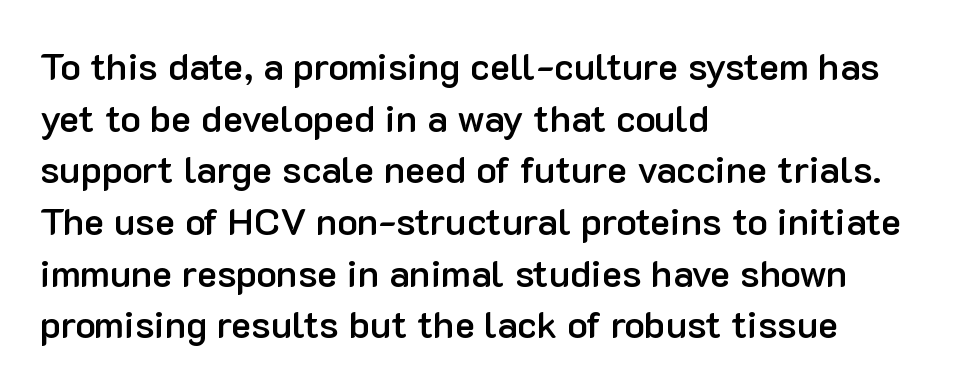
The font's upright variant was chosen for this text. These lines are composed in type without serifs. Evenly set lines give the paragraph a standard silhouette. The letters are semibold — heavier than regular but short of a full bold.
